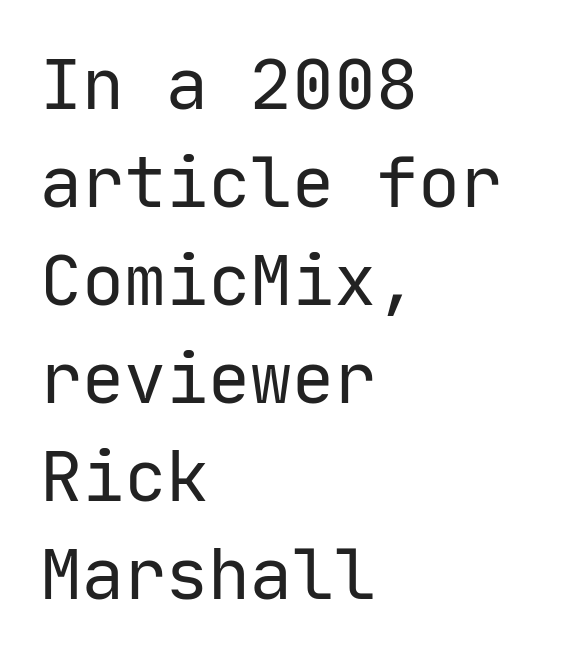
{"serif": "no", "italic": "no", "bold": "no", "weight": "regular", "width": "normal", "stroke_contrast": "low", "x_height": "medium", "monospaced": "yes", "underline": "no", "align": "left", "line_spacing": "normal", "line_spacing_ratio": 1.4, "letter_spacing": "normal", "letter_spacing_em": 0.0, "glyph_px": 70}
